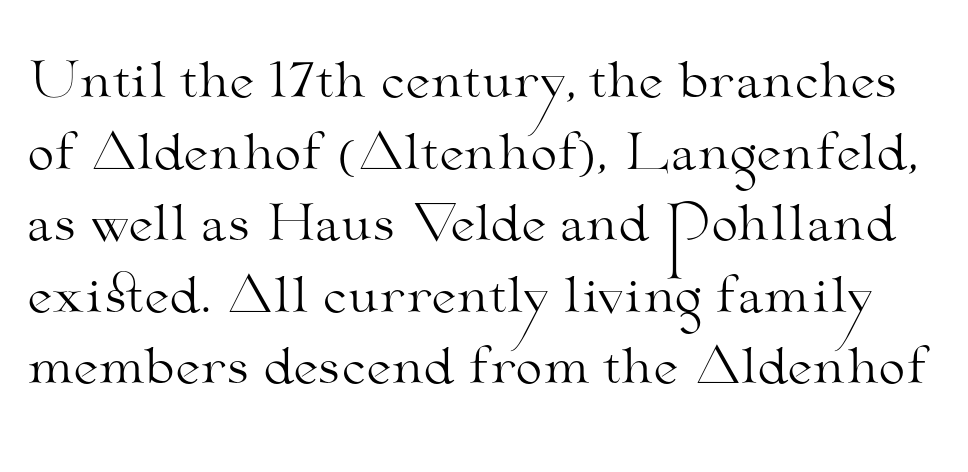
Q: Is the text bold? A: No.
Q: Is the text italic (slanted)? A: No, it is upright.
Q: Is the typeface a serif or a sans-serif typeface? A: Serif.
Q: Is the text underlined? A: No.
Q: Is the spacing between letters normal or unusually wide? A: Normal.
Q: Is the spacing between lines tight, normal or loose? A: Normal.
Q: Width (condensed, normal, or wide)? A: Wide.
Q: Stroke contrast? A: Medium.
Q: x-height? A: Small.
Q: Monospaced? A: No.
